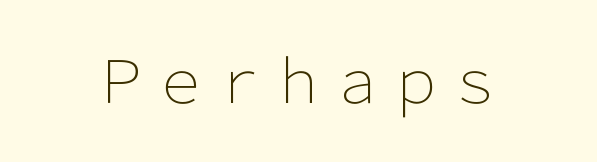
The image shows 59 px light sans-serif type, upright; set normal letter spacing, not underlined; low stroke contrast and a medium x-height.
